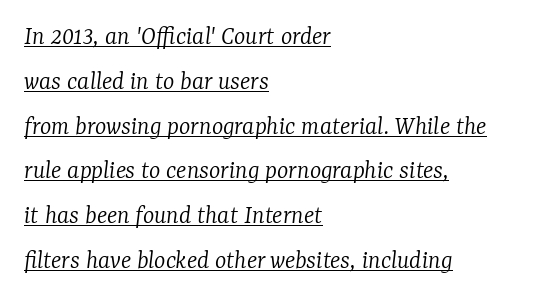
The image shows 27 px text type, italic (leaning right); set left-aligned, normal line spacing (1.66x), normal letter spacing, underlined.
